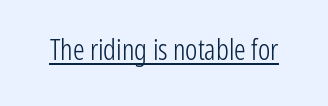
The image shows 29 px light, condensed sans-serif type, upright; set normal letter spacing, underlined; low stroke contrast and a medium x-height.
